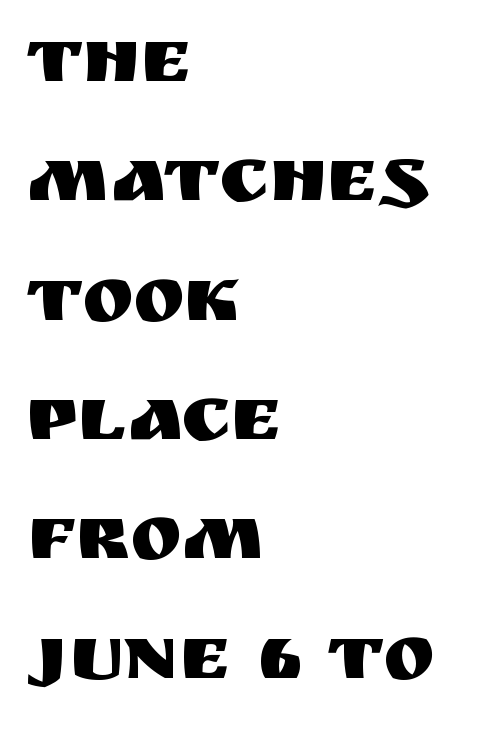
The image shows 78 px sans-serif type, upright; set left-aligned, normal line spacing (1.53x), normal letter spacing, not underlined; medium stroke contrast and a large x-height.
